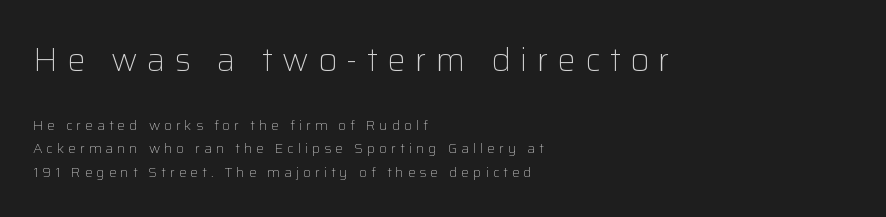
Q: Is the text bold? A: No.
Q: Is the text italic (slanted)? A: No, it is upright.
Q: Is the typeface a serif or a sans-serif typeface? A: Sans-serif.
Q: Is the text underlined? A: No.
Q: How is the paragraph aligned? A: Left-aligned.
Q: Is the spacing between letters normal or unusually wide? A: Unusually wide.
Q: Is the spacing between lines tight, normal or loose? A: Normal.
Q: Which block of text is set in a larger size, the first (top) or the second (bottom)? A: The first (top) one.
Q: Width (condensed, normal, or wide)? A: Normal.
Q: Stroke contrast? A: Low.
Q: x-height? A: Medium.
Q: Monospaced? A: No.
